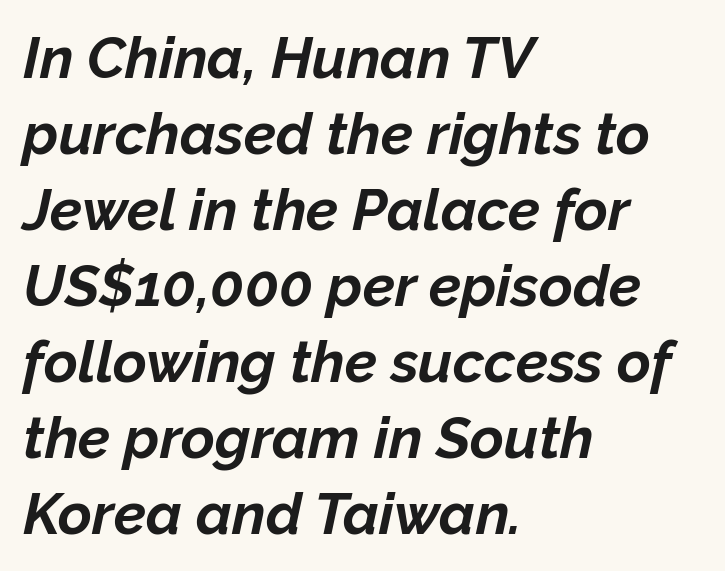
Compared with an ordinary text face, these strokes are far heavier — a full bold. It's the slanting kind of type. Typeset ragged right — the left edge is the straight one. Unmarked baselines from the first word to the last. A typesetter would call this proportional, since set widths differ per character.
